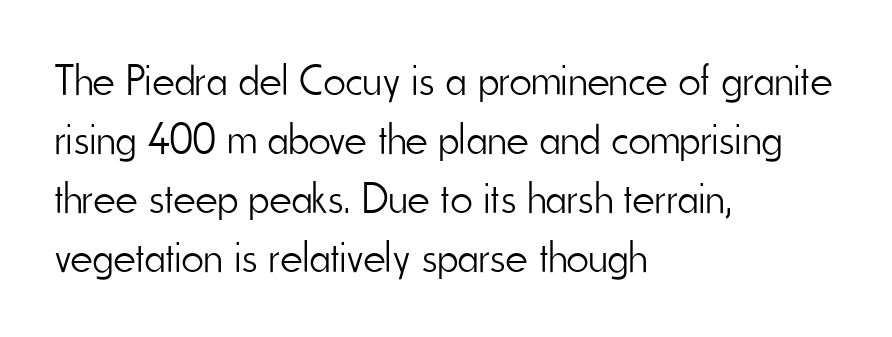
The image shows 43 px light, condensed sans-serif type, upright; set left-aligned, normal line spacing (1.37x), normal letter spacing, not underlined; low stroke contrast and a small x-height.
